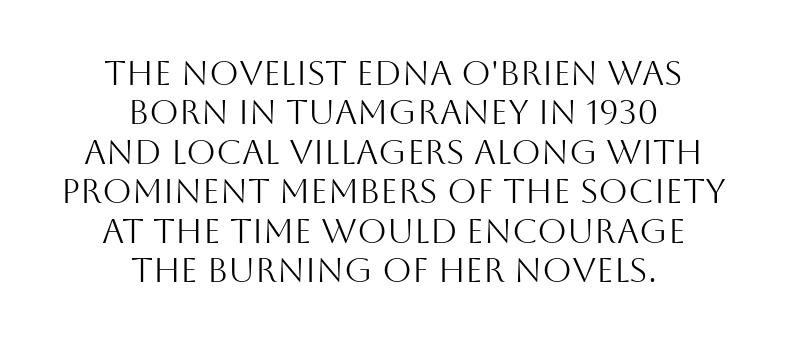
The rendering positions every line midway between the sides. The space directly below the letters is spotless. The passage shown is not bold in any degree. The specimen reads as upright at a glance.
